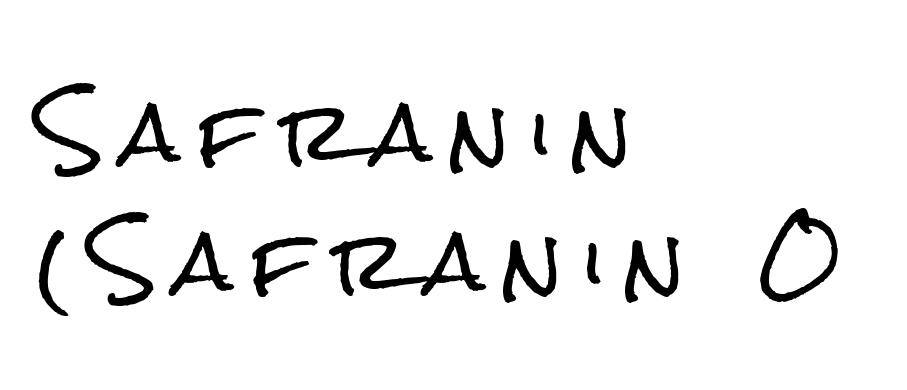
{"serif": "no", "italic": "no", "width": "condensed", "stroke_contrast": "low", "x_height": "medium", "monospaced": "no", "underline": "no", "align": "left", "line_spacing": "normal", "line_spacing_ratio": 1.63, "letter_spacing": "wide", "letter_spacing_em": 0.25, "glyph_px": 79}
